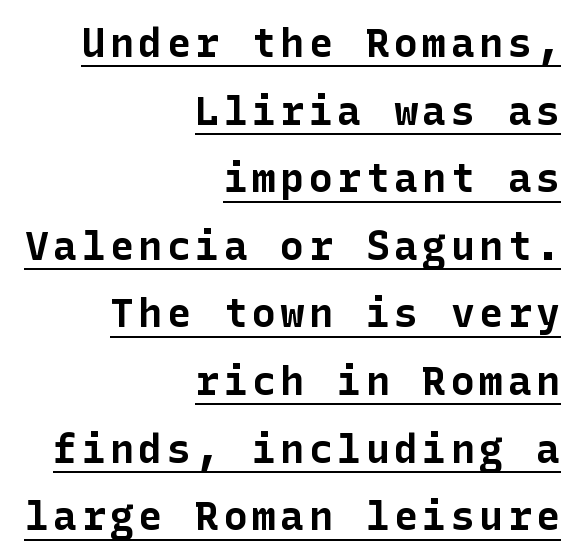
The image shows 40 px bold sans-serif type, upright; set right-aligned, normal line spacing (1.69x), underlined; low stroke contrast and a medium x-height.
